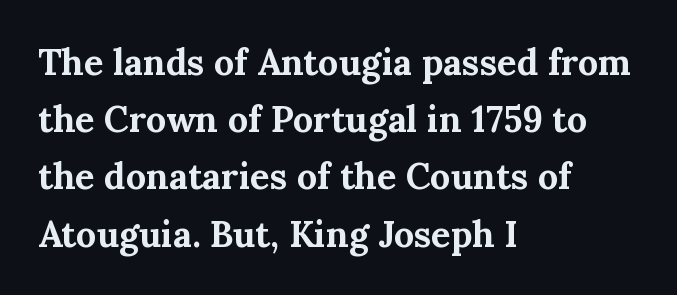
{"serif": "yes", "italic": "no", "bold": "yes", "weight": "bold", "width": "normal", "stroke_contrast": "medium", "x_height": "medium", "monospaced": "no", "underline": "no", "align": "left", "line_spacing": "normal", "line_spacing_ratio": 1.59, "letter_spacing": "normal", "letter_spacing_em": 0.0, "glyph_px": 36}
